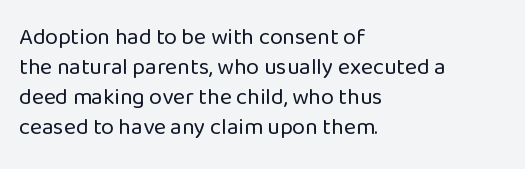
{"italic": "no", "bold": "no", "underline": "no", "align": "left", "line_spacing": "normal", "line_spacing_ratio": 1.31, "letter_spacing": "normal", "letter_spacing_em": 0.0, "glyph_px": 23}
